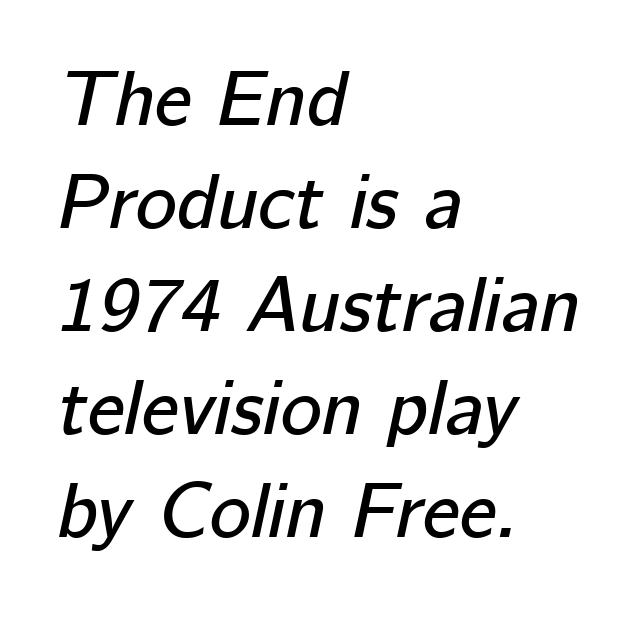
{"italic": "yes", "lean": "right", "slant_degrees": 12, "width": "normal", "stroke_contrast": "low", "x_height": "medium", "monospaced": "no", "underline": "no", "align": "left", "line_spacing": "normal", "line_spacing_ratio": 1.32, "letter_spacing": "normal", "letter_spacing_em": 0.0, "glyph_px": 78}
